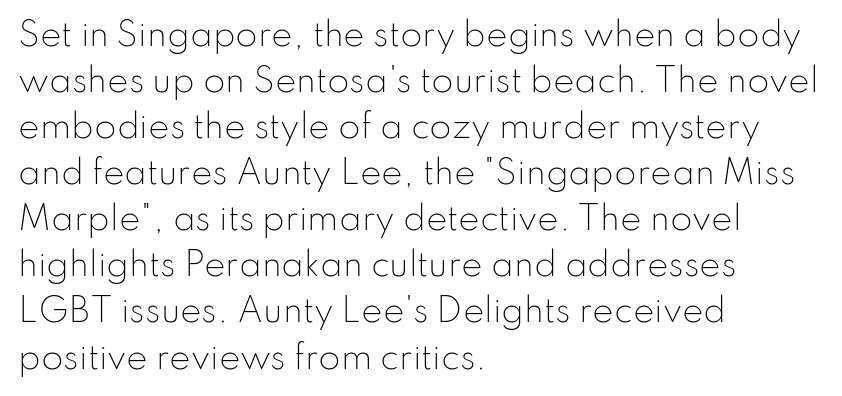
A sans-serif font was chosen for this passage. The baseline area is clear. These lines are set flush left with a ragged right edge. Ink coverage per letter is moderate at most. Think of a printed novel: that variable character pitch is what you see here.
